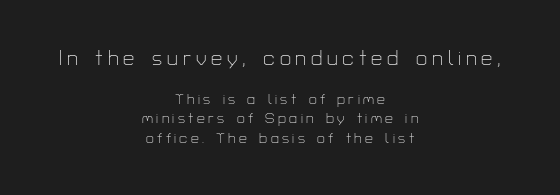
Q: Is the text bold? A: No.
Q: Is the text italic (slanted)? A: No, it is upright.
Q: Is the text underlined? A: No.
Q: How is the paragraph aligned? A: Centered.
Q: Is the spacing between letters normal or unusually wide? A: Unusually wide.
Q: Is the spacing between lines tight, normal or loose? A: Normal.
Q: Which block of text is set in a larger size, the first (top) or the second (bottom)? A: The first (top) one.
